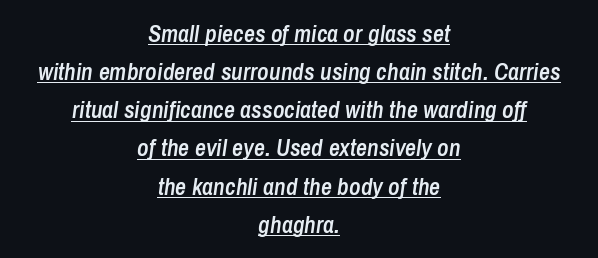
The image shows 24 px text type, italic (leaning right); set centered, normal line spacing (1.59x), normal letter spacing, underlined.
